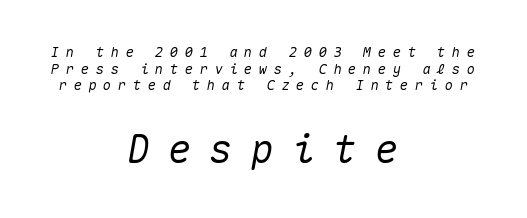
{"italic": "yes", "lean": "right", "slant_degrees": 10, "width": "normal", "stroke_contrast": "medium", "x_height": "medium", "monospaced": "yes", "underline": "no", "align": "center", "line_spacing_ratio": 1.19, "letter_spacing": "wide", "letter_spacing_em": 0.46, "larger_block": "second", "size_ratio": 2.79, "glyph_px": 39}
